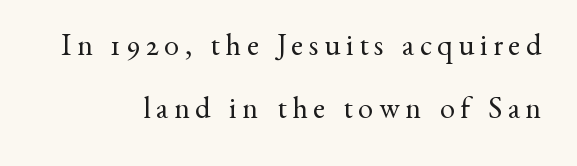
Q: Is the text bold? A: No.
Q: Is the text italic (slanted)? A: No, it is upright.
Q: Is the typeface a serif or a sans-serif typeface? A: Serif.
Q: Is the text underlined? A: No.
Q: How is the paragraph aligned? A: Right-aligned.
Q: Is the spacing between lines tight, normal or loose? A: Loose.
Q: Width (condensed, normal, or wide)? A: Normal.
Q: Stroke contrast? A: Medium.
Q: x-height? A: Small.
Q: Monospaced? A: No.
